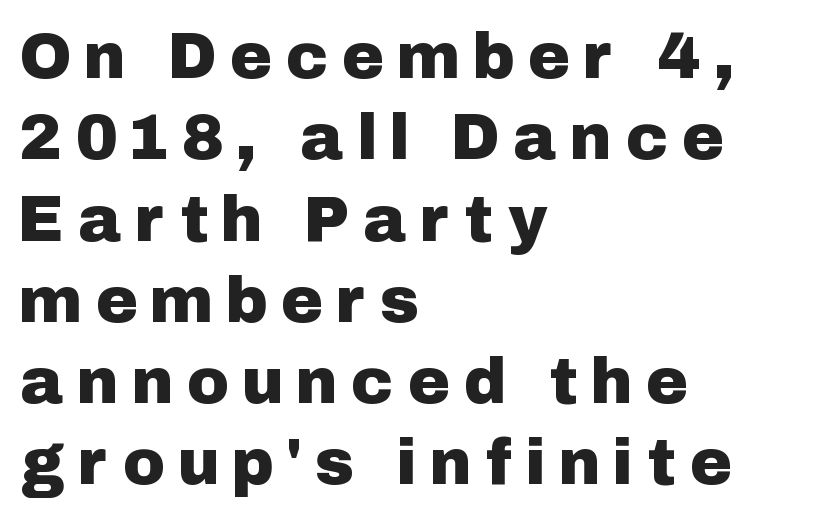
The image shows 64 px sans-serif type, upright; set left-aligned, normal line spacing (1.27x), unusually wide letter spacing (+0.27 em), not underlined; low stroke contrast and a medium x-height.
